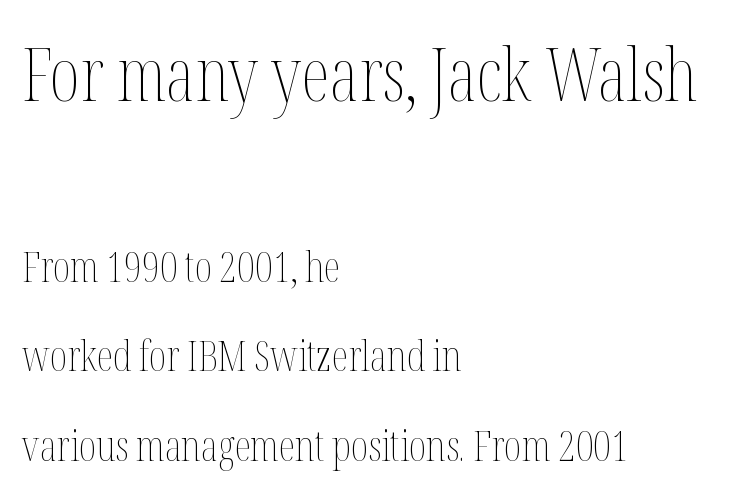
Varying glyph widths throughout — classic text-font behaviour. You could call the tracking neutral — neither tight nor loose. Weight: not bold — regular or lighter. Two sizes are in play, and the larger belongs to the first block. The paragraph has a hard left edge and a soft right edge. Leading: increased.
